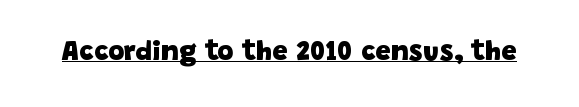
The image shows 28 px heavy sans-serif type; set normal letter spacing, underlined; low stroke contrast and a large x-height.
